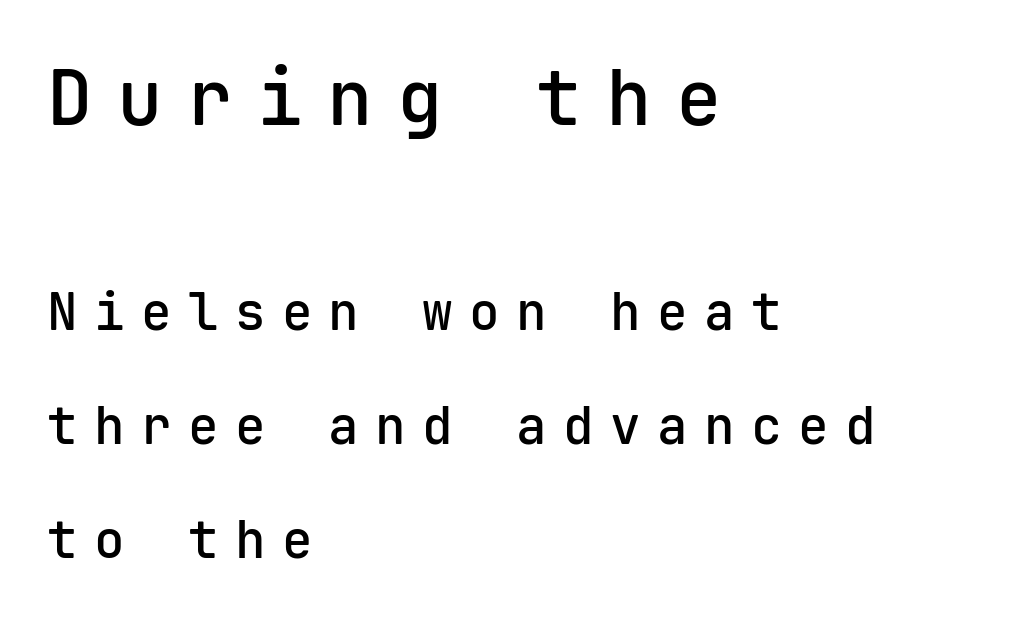
Underline: absent. Leading is clearly above the norm, producing a sparse column. Slightly chunky letters — semibold, I'd say, not full bold. Substantial extra tracking has been applied to these lines.
